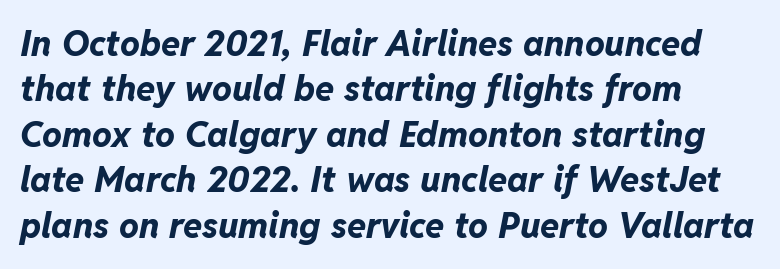
The foot of each line stays bare and open. Where is the straight margin? On the left. Proportional: the letters do not fall into vertical columns. This sample uses an oblique cut, with every glyph tilted off the vertical.
